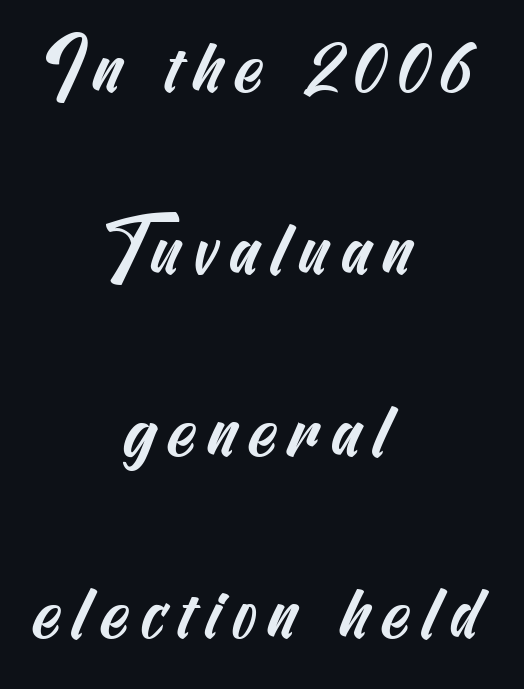
The image shows 74 px condensed sans-serif type; set centered, loose line spacing (2.46x), not underlined; medium stroke contrast and a small x-height.
